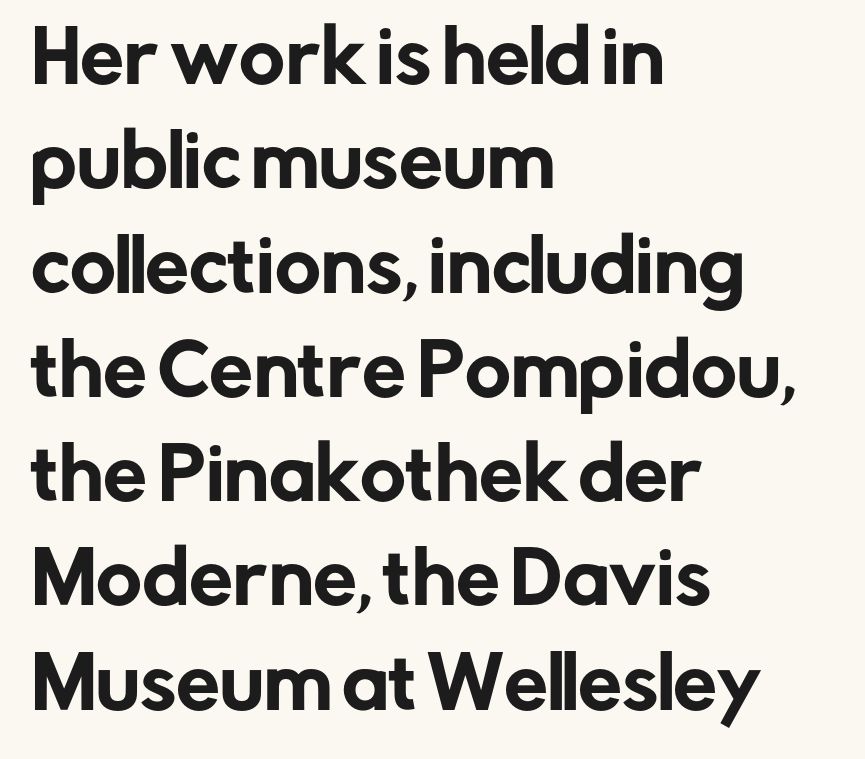
The image shows 70 px sans-serif type, upright; set left-aligned, normal line spacing (1.49x), normal letter spacing, not underlined; low stroke contrast and a medium x-height.
